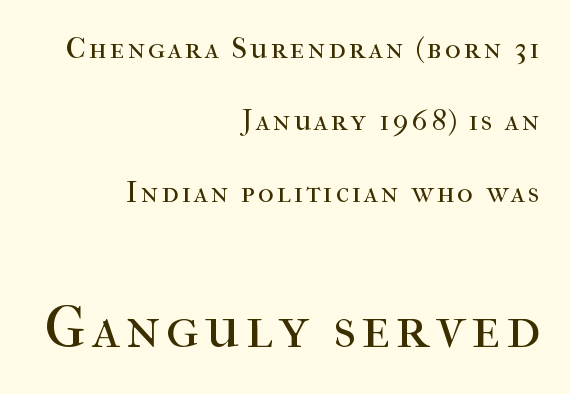
The image shows 59 px regular-weight serif type, upright; set right-aligned, loose line spacing (2.4x), not underlined; the second (bottom) block is 1.97x larger; high stroke contrast and a medium x-height.
